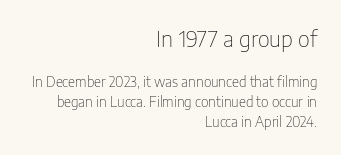
The image shows 22 px text type, upright; set right-aligned, normal line spacing (1.4x), normal letter spacing, not underlined; the first (top) block is 1.57x larger.
